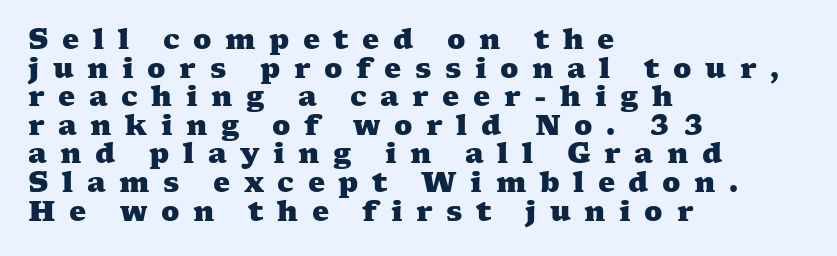
The image shows 27 px bold type; set left-aligned, tight line spacing (1.06x), unusually wide letter spacing (+0.5 em), not underlined.
